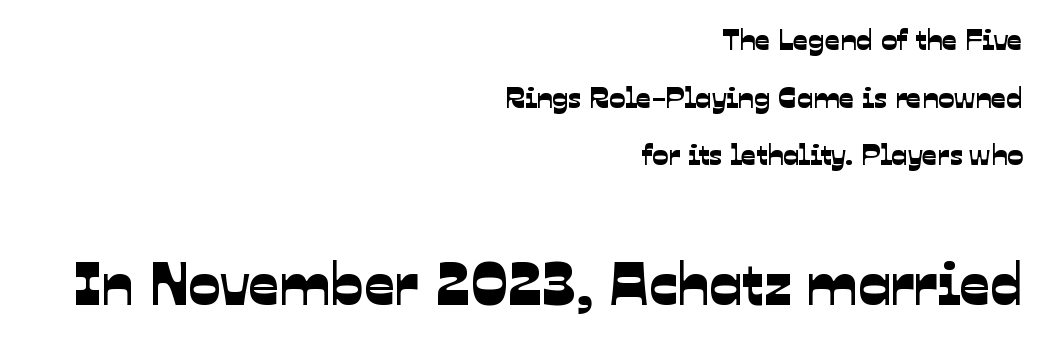
Q: Is the typeface a serif or a sans-serif typeface? A: Sans-serif.
Q: Is the text underlined? A: No.
Q: How is the paragraph aligned? A: Right-aligned.
Q: Is the spacing between letters normal or unusually wide? A: Normal.
Q: Is the spacing between lines tight, normal or loose? A: Loose.
Q: Which block of text is set in a larger size, the first (top) or the second (bottom)? A: The second (bottom) one.
Q: Width (condensed, normal, or wide)? A: Normal.
Q: Stroke contrast? A: Low.
Q: x-height? A: Medium.
Q: Monospaced? A: No.
